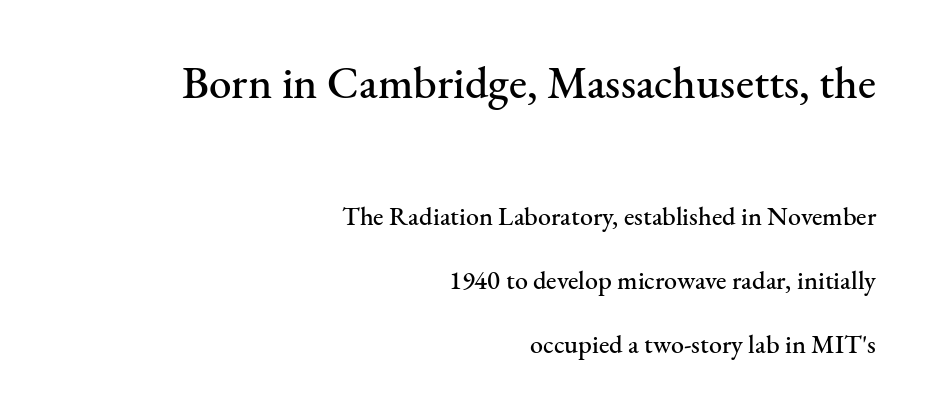
The image shows 45 px serif type, upright; set right-aligned, loose line spacing (2.45x), normal letter spacing, not underlined; the first (top) block is 1.73x larger; medium stroke contrast and a small x-height.
